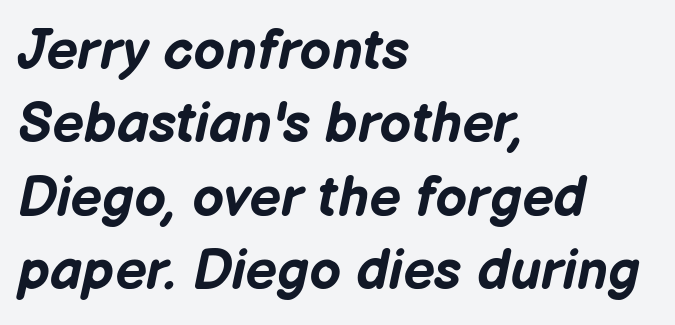
The vertical gap from one line to the next is medium. Compared with typical body copy, the letter spacing here is the same. The specimen reads as italic at a glance. These lines carry a lot of weight — the face is fully bold.
